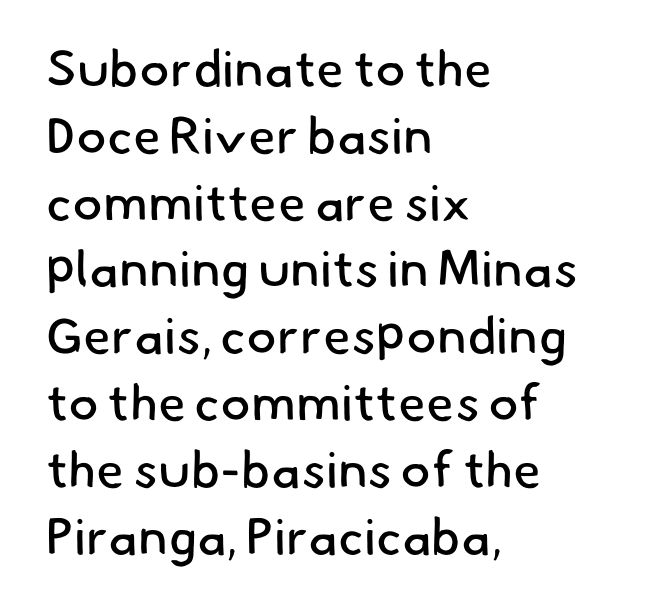
{"serif": "no", "bold": "no", "weight": "regular", "width": "normal", "stroke_contrast": "low", "x_height": "small", "monospaced": "no", "underline": "no", "align": "left", "line_spacing": "normal", "line_spacing_ratio": 1.31, "letter_spacing": "normal", "letter_spacing_em": 0.0, "glyph_px": 51}
